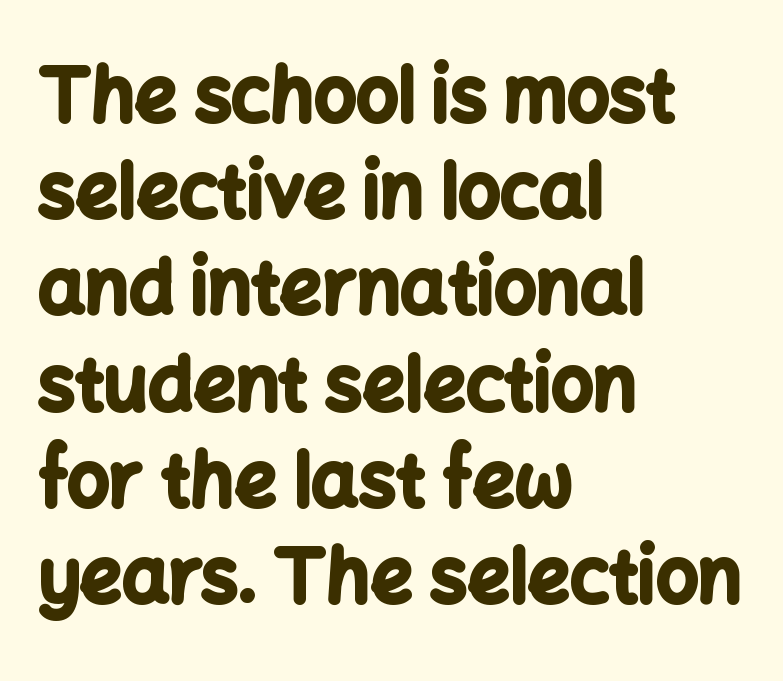
{"serif": "no", "italic": "no", "bold": "yes", "weight": "bold", "width": "normal", "stroke_contrast": "low", "x_height": "medium", "monospaced": "no", "underline": "no", "align": "left", "line_spacing": "normal", "line_spacing_ratio": 1.3, "letter_spacing": "normal", "letter_spacing_em": 0.0, "glyph_px": 74}
